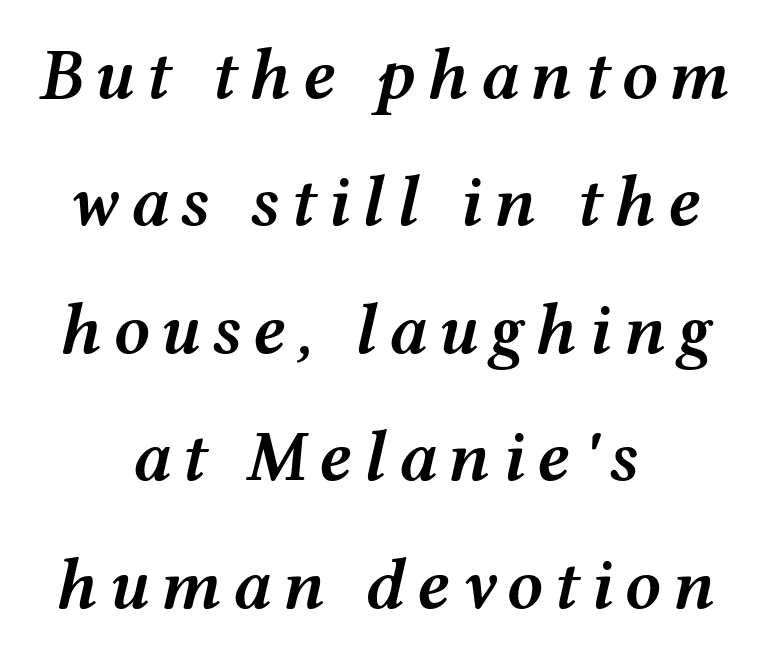
{"italic": "yes", "lean": "right", "slant_degrees": 12, "bold": "semi", "weight": "semibold", "width": "wide", "stroke_contrast": "medium", "x_height": "medium", "monospaced": "no", "underline": "no", "align": "center", "line_spacing_ratio": 1.77, "glyph_px": 72}
